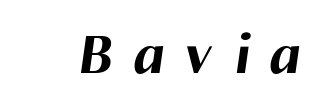
Heavy-handed strokes throughout: this text is bold. The type family on display is of the sans-serif kind. Glyph-to-glyph distance is far greater than everyday printed text. You could not count columns in this text — the font is proportionally spaced.
